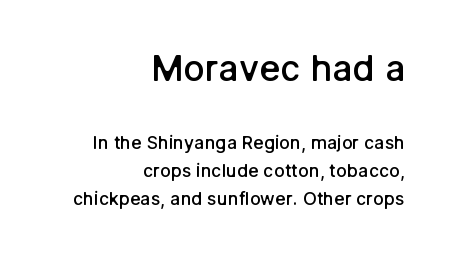
{"serif": "no", "italic": "no", "bold": "semi", "weight": "semibold", "width": "normal", "stroke_contrast": "low", "x_height": "medium", "monospaced": "no", "underline": "no", "align": "right", "line_spacing": "normal", "line_spacing_ratio": 1.56, "letter_spacing": "normal", "letter_spacing_em": 0.0, "larger_block": "first", "size_ratio": 2.0, "glyph_px": 36}
